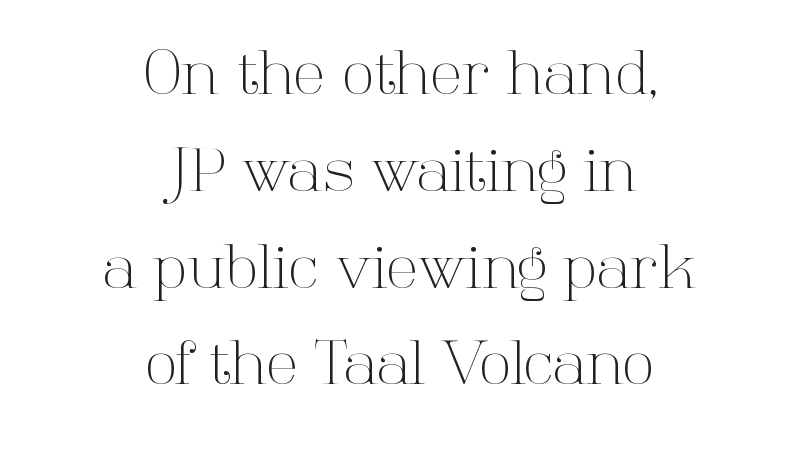
Typographically, this falls in the serif category. The lines in this sample share a center point and differ in where they start and stop. Compared with a typical body face, this is equally light or lighter still. These lines are rendered in a variable-pitch font. Beneath every word, the page is bare.
